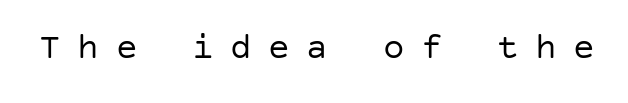
{"serif": "no", "italic": "no", "bold": "no", "weight": "regular", "width": "normal", "stroke_contrast": "low", "x_height": "large", "underline": "no", "letter_spacing": "wide", "letter_spacing_em": 0.46, "glyph_px": 36}
